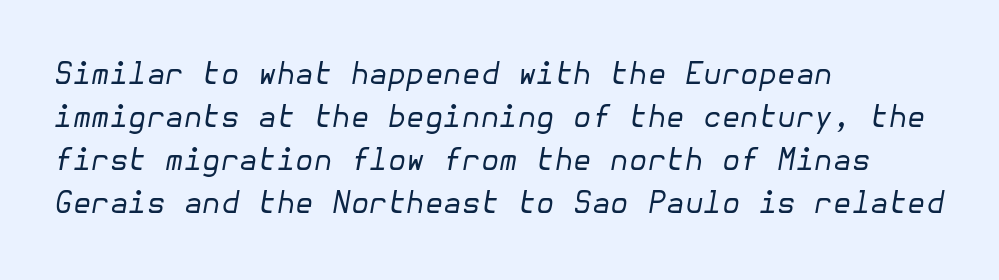
{"italic": "yes", "lean": "right", "slant_degrees": 10, "bold": "no", "weight": "regular", "width": "normal", "stroke_contrast": "low", "x_height": "medium", "underline": "no", "align": "left", "line_spacing": "normal", "line_spacing_ratio": 1.43, "letter_spacing": "normal", "letter_spacing_em": 0.0, "glyph_px": 30}
